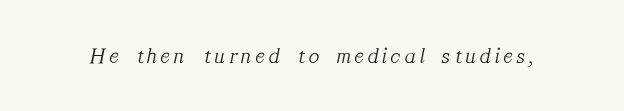
Weight: in the light-to-regular range. The glyphs are unaccompanied by any horizontal stroke below them. Every character sits at an angle, as italics do.
